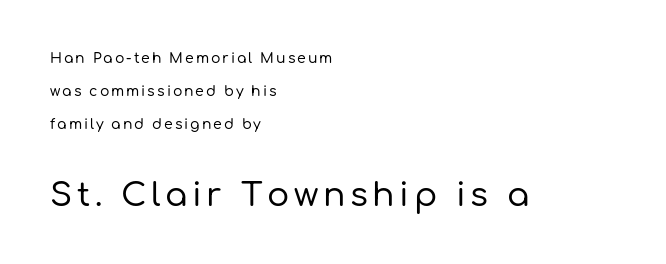
The image shows 33 px sans-serif type, upright; set left-aligned, loose line spacing (2.36x), not underlined; the second (bottom) block is 2.36x larger; low stroke contrast and a medium x-height.
